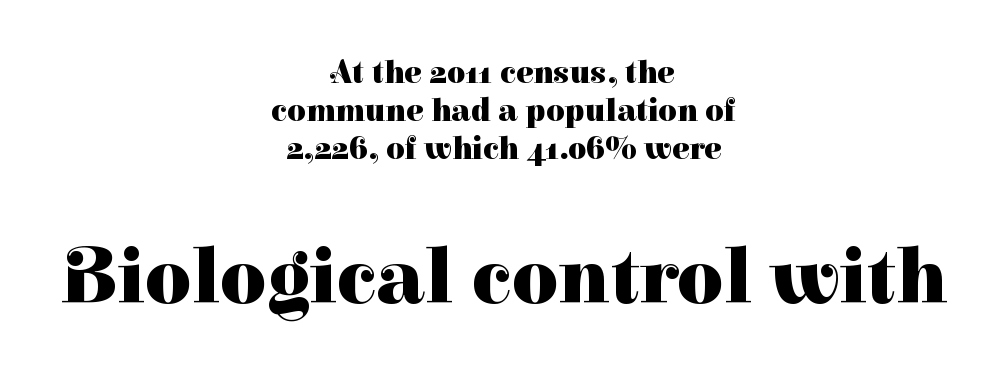
These lines were composed using upright roman letters. Larger block? The one below; the one above is distinctly smaller. Each letter's strokes conclude with small projecting serifs. The compositor balanced each line on the midline.
